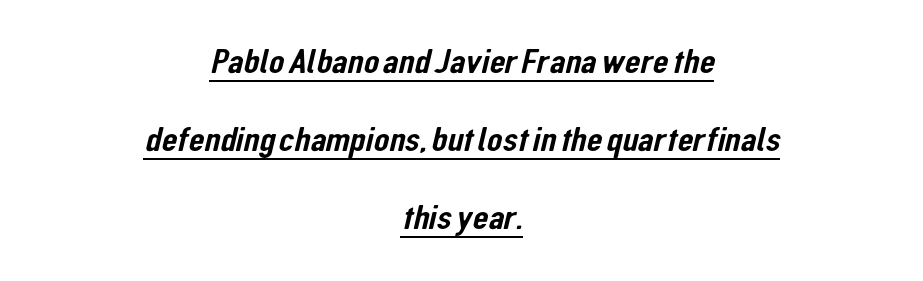
The line-height multiplier appears high, well above default. The rendering keeps characters at their native spacing. Nope, no serifs anywhere on these letters. This sample has the flowing, uneven cadence of proportional lettering. Short and long lines alike share a common midpoint. The string is rendered with underlining switched on.
